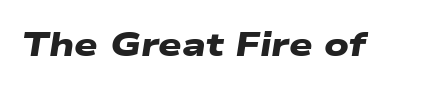
Q: Is the text bold? A: Yes.
Q: Is the typeface a serif or a sans-serif typeface? A: Sans-serif.
Q: Is the text underlined? A: No.
Q: Is the spacing between letters normal or unusually wide? A: Normal.
Q: Width (condensed, normal, or wide)? A: Wide.
Q: Stroke contrast? A: Low.
Q: x-height? A: Medium.
Q: Monospaced? A: No.
